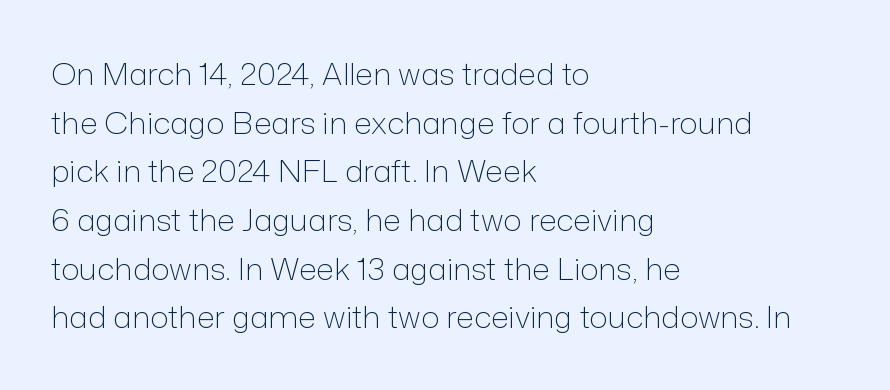
This rendering leaves character spacing at its baseline value. Is the type heavy? It reads as light-to-regular instead. A normal amount of white space separates one row of letters from the next. The letters advance in unequal steps, a hallmark of proportional type. The rendering shows plain stroke endings on the letterforms — a sans-serif design. Characters remain perfectly vertical along every line.
